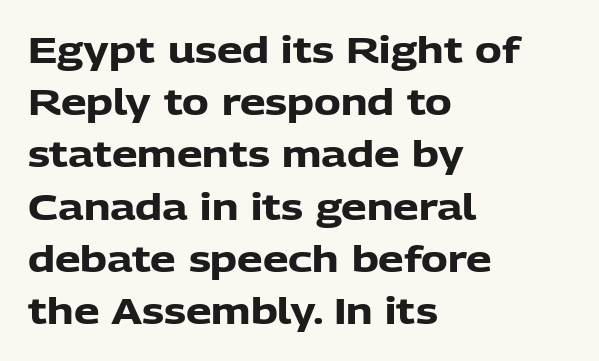
Q: Is the text bold? A: Yes.
Q: Is the text italic (slanted)? A: No, it is upright.
Q: Is the typeface a serif or a sans-serif typeface? A: Sans-serif.
Q: Is the text underlined? A: No.
Q: How is the paragraph aligned? A: Left-aligned.
Q: Is the spacing between letters normal or unusually wide? A: Normal.
Q: Is the spacing between lines tight, normal or loose? A: Normal.
Q: Width (condensed, normal, or wide)? A: Normal.
Q: Stroke contrast? A: Low.
Q: x-height? A: Medium.
Q: Monospaced? A: No.
